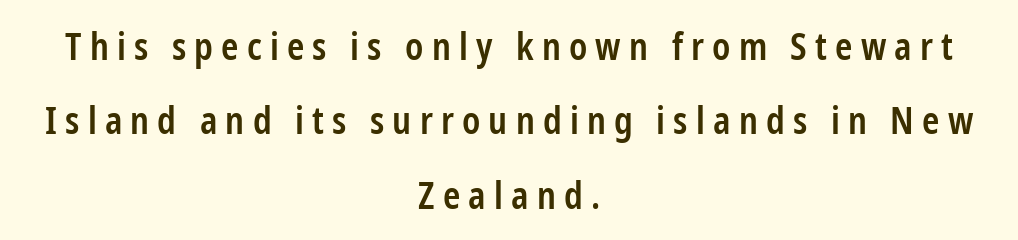
{"serif": "no", "italic": "no", "bold": "semi", "weight": "semibold", "width": "condensed", "stroke_contrast": "low", "x_height": "medium", "monospaced": "no", "underline": "no", "align": "center", "line_spacing": "loose", "line_spacing_ratio": 2.01, "letter_spacing": "wide", "letter_spacing_em": 0.22, "glyph_px": 37}
